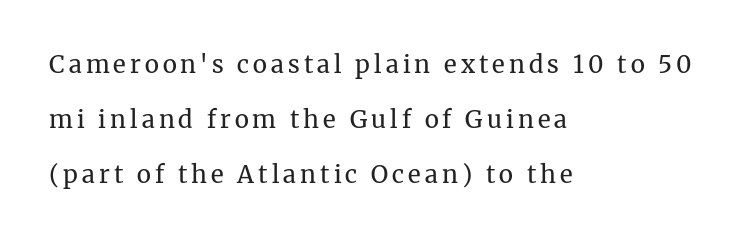
The image shows 24 px text type, upright; set left-aligned, loose line spacing (2.3x), not underlined.
